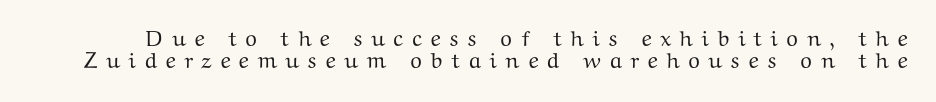
{"italic": "no", "underline": "no", "line_spacing": "tight", "line_spacing_ratio": 1.02, "letter_spacing": "wide", "letter_spacing_em": 0.36, "glyph_px": 22}
